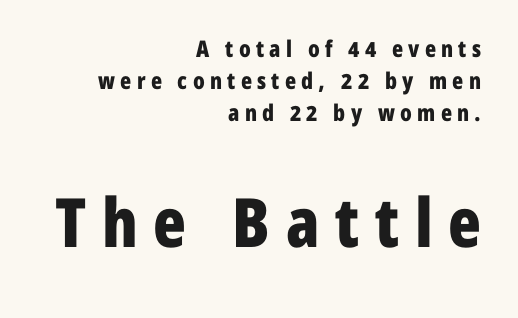
{"serif": "no", "italic": "no", "bold": "yes", "weight": "bold", "width": "condensed", "stroke_contrast": "low", "x_height": "medium", "monospaced": "no", "underline": "no", "align": "right", "line_spacing": "normal", "line_spacing_ratio": 1.39, "letter_spacing": "wide", "letter_spacing_em": 0.23, "larger_block": "second", "size_ratio": 2.96, "glyph_px": 68}
